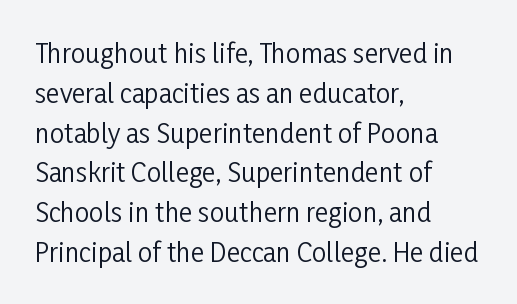
{"italic": "no", "bold": "no", "underline": "no", "align": "left", "line_spacing": "normal", "line_spacing_ratio": 1.53, "letter_spacing": "normal", "letter_spacing_em": 0.0, "glyph_px": 26}
